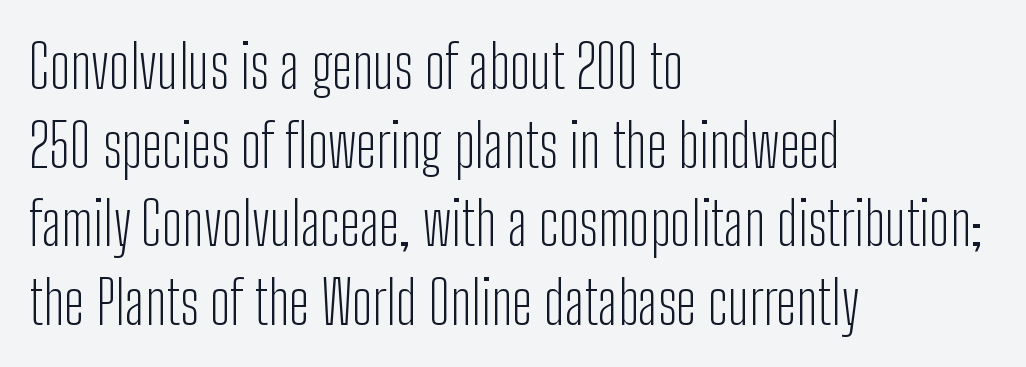
The image shows 60 px light, condensed sans-serif type, upright; set left-aligned, normal line spacing (1.31x), normal letter spacing, not underlined; low stroke contrast and a medium x-height.
